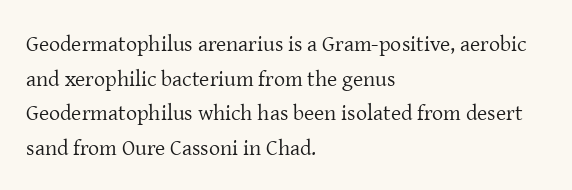
Q: Is the text bold? A: No.
Q: Is the text italic (slanted)? A: No, it is upright.
Q: Is the text underlined? A: No.
Q: How is the paragraph aligned? A: Left-aligned.
Q: Is the spacing between letters normal or unusually wide? A: Normal.
Q: Is the spacing between lines tight, normal or loose? A: Normal.
